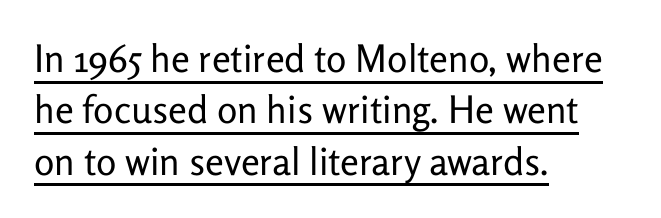
The image shows 38 px regular-weight sans-serif type, upright; set left-aligned, normal line spacing (1.35x), normal letter spacing, underlined; low stroke contrast and a medium x-height.
